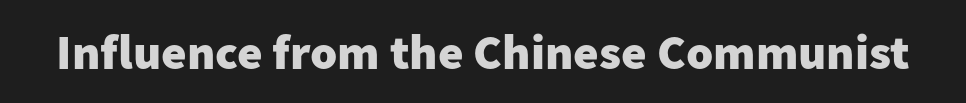
The image shows 49 px heavy sans-serif type, upright; set normal letter spacing, not underlined; low stroke contrast and a medium x-height.
